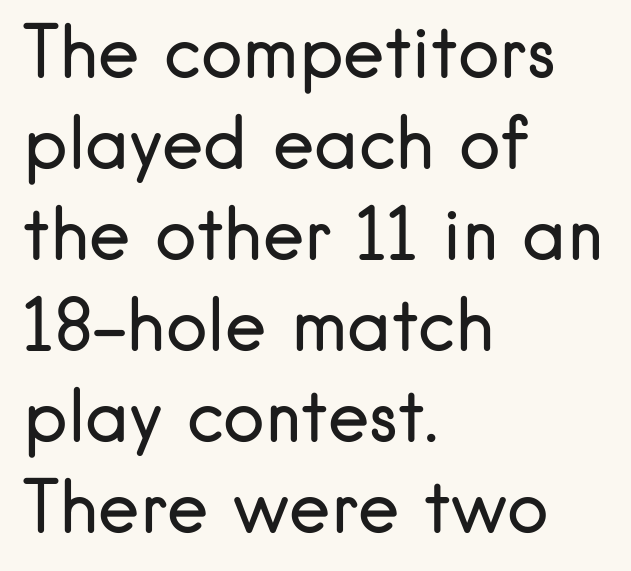
The image shows 70 px regular-weight sans-serif type, upright; set left-aligned, normal line spacing (1.3x), normal letter spacing, not underlined; low stroke contrast and a small x-height.
